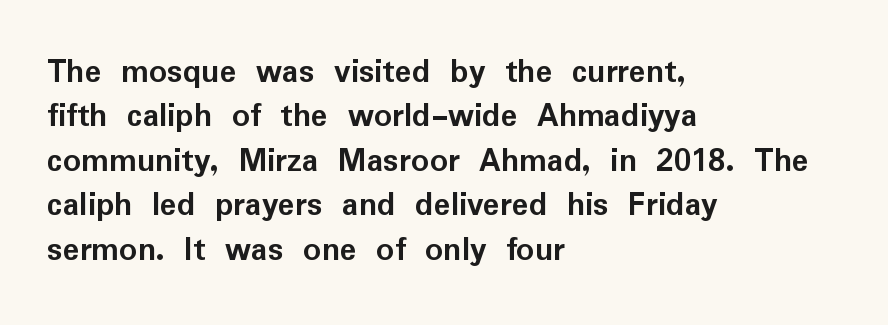
Q: Is the text bold? A: Yes.
Q: Is the text italic (slanted)? A: No, it is upright.
Q: Is the typeface a serif or a sans-serif typeface? A: Sans-serif.
Q: Is the text underlined? A: No.
Q: How is the paragraph aligned? A: Left-aligned.
Q: Is the spacing between letters normal or unusually wide? A: Normal.
Q: Is the spacing between lines tight, normal or loose? A: Normal.
Q: Width (condensed, normal, or wide)? A: Normal.
Q: Stroke contrast? A: Low.
Q: x-height? A: Medium.
Q: Monospaced? A: No.
